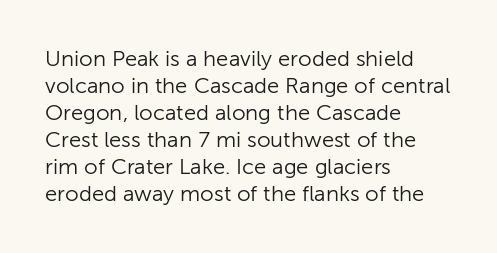
Beneath every word, the page is bare. The lettering holds an erect, upright posture throughout. Caption: face not bold, strokes unweighted. The gaps between neighbouring characters are ordinary and unremarkable.
